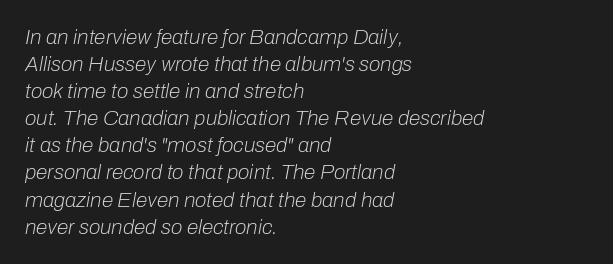
Q: Is the text bold? A: No.
Q: Is the text italic (slanted)? A: Yes, it leans right by about 10 degrees.
Q: Is the text underlined? A: No.
Q: How is the paragraph aligned? A: Left-aligned.
Q: Is the spacing between letters normal or unusually wide? A: Normal.
Q: Is the spacing between lines tight, normal or loose? A: Normal.
